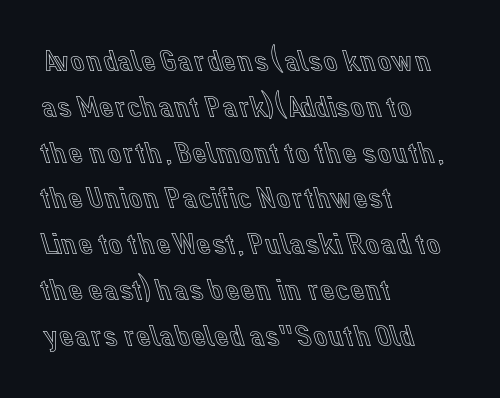
{"width": "normal", "x_height": "medium", "monospaced": "no", "underline": "no", "align": "left", "line_spacing": "normal", "line_spacing_ratio": 1.43, "letter_spacing": "normal", "letter_spacing_em": 0.0, "glyph_px": 32}
